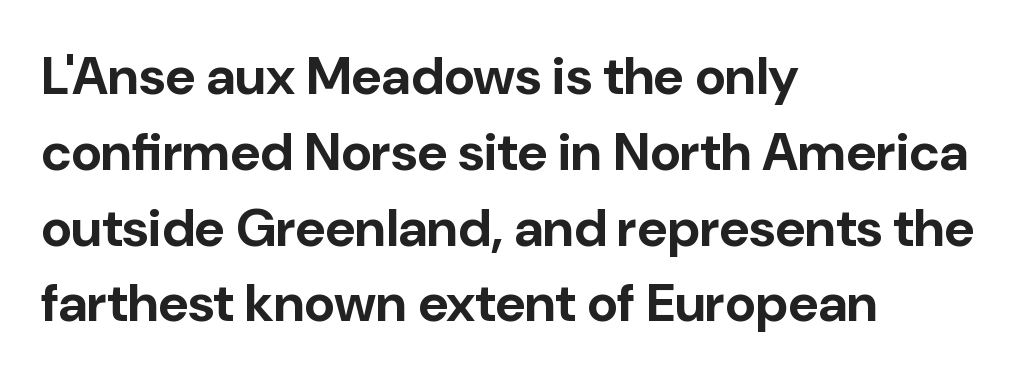
Q: Is the text bold? A: Yes.
Q: Is the text italic (slanted)? A: No, it is upright.
Q: Is the typeface a serif or a sans-serif typeface? A: Sans-serif.
Q: Is the text underlined? A: No.
Q: How is the paragraph aligned? A: Left-aligned.
Q: Is the spacing between letters normal or unusually wide? A: Normal.
Q: Is the spacing between lines tight, normal or loose? A: Normal.
Q: Width (condensed, normal, or wide)? A: Normal.
Q: Stroke contrast? A: Low.
Q: x-height? A: Medium.
Q: Monospaced? A: No.
